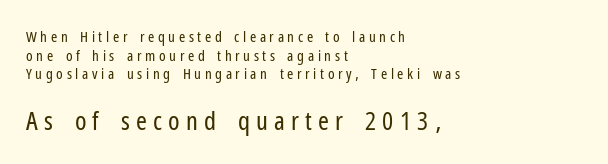
The image shows 26 px text type, upright; set left-aligned, line spacing 1.24x, unusually wide letter spacing (+0.24 em), not underlined; the second (bottom) block is 1.73x larger.
